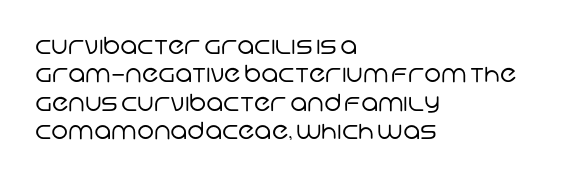
Typeset ragged right — the left edge is the straight one. Weight class: somewhere from thin through regular. Characters follow at the spacing the type designer built in. Descender tails drop into unmarked territory.
